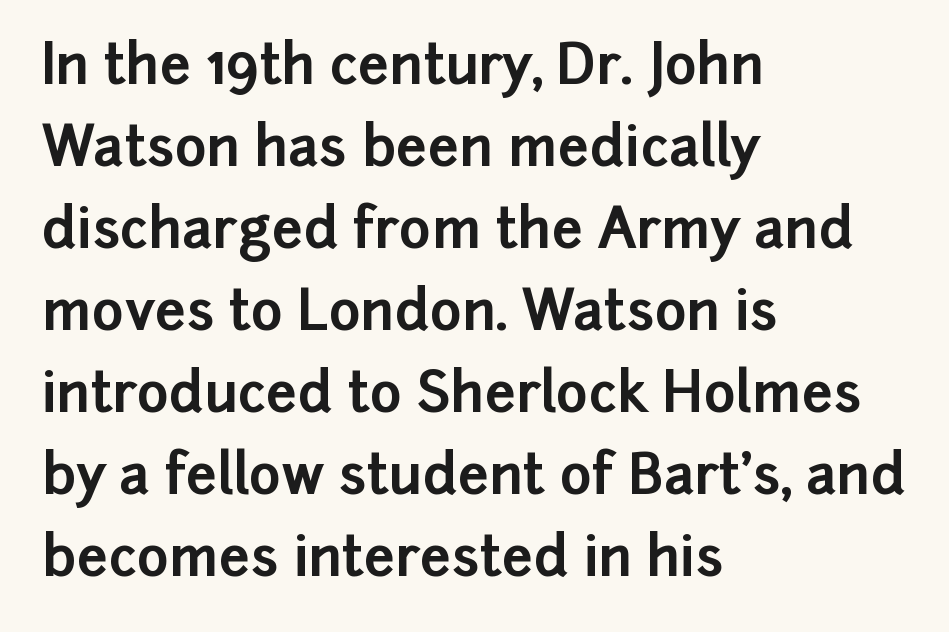
Q: Is the text bold? A: Yes.
Q: Is the text italic (slanted)? A: No, it is upright.
Q: Is the typeface a serif or a sans-serif typeface? A: Sans-serif.
Q: Is the text underlined? A: No.
Q: How is the paragraph aligned? A: Left-aligned.
Q: Is the spacing between letters normal or unusually wide? A: Normal.
Q: Is the spacing between lines tight, normal or loose? A: Normal.
Q: Width (condensed, normal, or wide)? A: Normal.
Q: Stroke contrast? A: Low.
Q: x-height? A: Medium.
Q: Monospaced? A: No.
